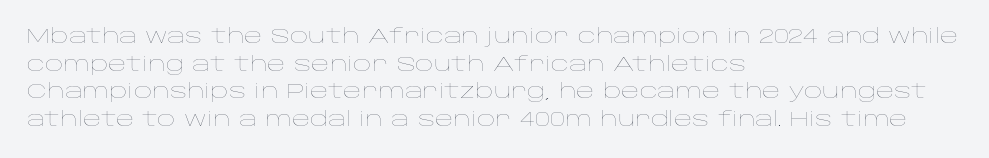
{"italic": "no", "bold": "no", "underline": "no", "align": "left", "line_spacing": "normal", "line_spacing_ratio": 1.38, "letter_spacing": "normal", "letter_spacing_em": 0.0, "glyph_px": 20}
